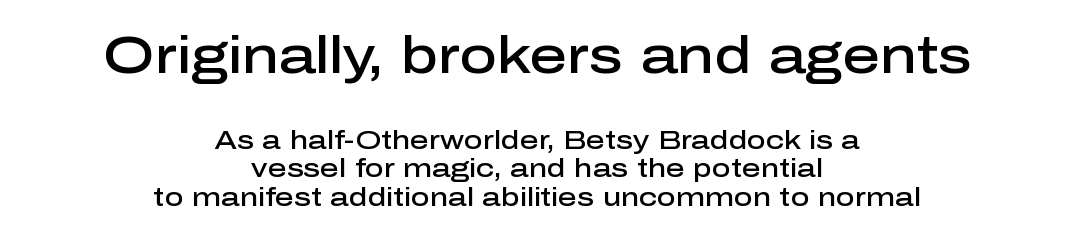
The image shows 52 px semibold sans-serif type, upright; set centered, tight line spacing (1.1x), normal letter spacing, not underlined; the first (top) block is 2.0x larger; low stroke contrast and a medium x-height.
